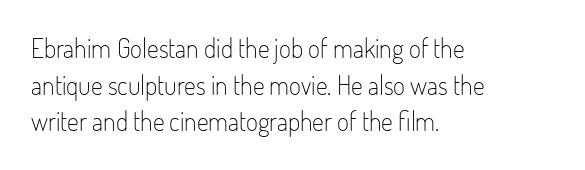
In CSS terms this would be text-align: left. The words here are not underlined. The font is comparable to plain body text, perhaps lighter. Every character sits straight up, as roman type does. The vertical gap from one line to the next is medium. Compared with typical body copy, the letter spacing here is the same.
